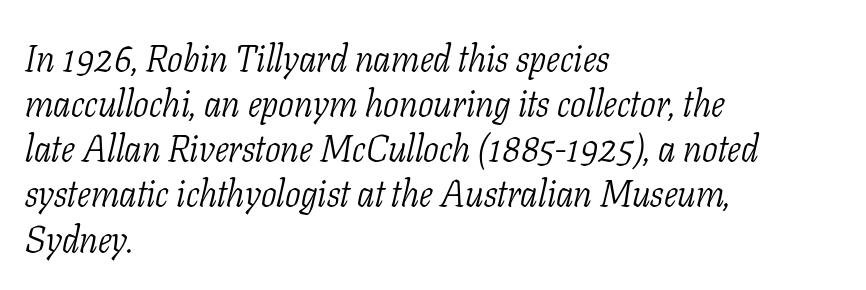
{"serif": "yes", "italic": "yes", "lean": "right", "slant_degrees": 11, "bold": "no", "weight": "light", "width": "condensed", "stroke_contrast": "low", "x_height": "medium", "monospaced": "no", "underline": "no", "align": "left", "line_spacing_ratio": 1.22, "letter_spacing": "normal", "letter_spacing_em": 0.0, "glyph_px": 37}
